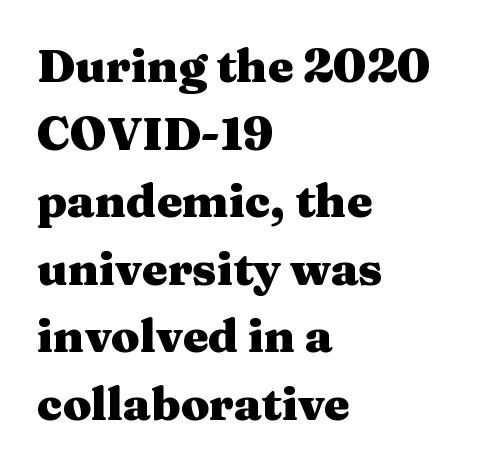
Q: Is the text bold? A: Yes.
Q: Is the text italic (slanted)? A: No, it is upright.
Q: Is the typeface a serif or a sans-serif typeface? A: Serif.
Q: Is the text underlined? A: No.
Q: How is the paragraph aligned? A: Left-aligned.
Q: Is the spacing between letters normal or unusually wide? A: Normal.
Q: Is the spacing between lines tight, normal or loose? A: Normal.
Q: Width (condensed, normal, or wide)? A: Wide.
Q: Stroke contrast? A: Medium.
Q: x-height? A: Medium.
Q: Monospaced? A: No.
